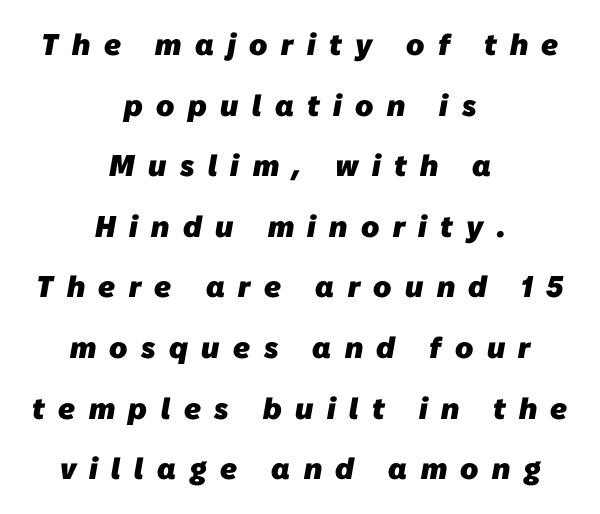
Q: Is the text bold? A: Yes.
Q: Is the typeface a serif or a sans-serif typeface? A: Sans-serif.
Q: Is the text underlined? A: No.
Q: How is the paragraph aligned? A: Centered.
Q: Is the spacing between letters normal or unusually wide? A: Unusually wide.
Q: Is the spacing between lines tight, normal or loose? A: Loose.
Q: Width (condensed, normal, or wide)? A: Normal.
Q: Stroke contrast? A: Low.
Q: x-height? A: Medium.
Q: Monospaced? A: No.
